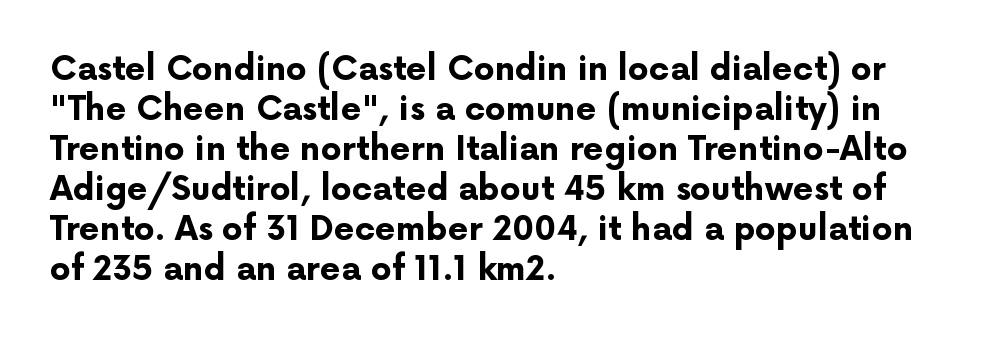
Q: Is the text bold? A: Yes.
Q: Is the text italic (slanted)? A: No, it is upright.
Q: Is the typeface a serif or a sans-serif typeface? A: Sans-serif.
Q: Is the text underlined? A: No.
Q: How is the paragraph aligned? A: Left-aligned.
Q: Is the spacing between letters normal or unusually wide? A: Normal.
Q: Width (condensed, normal, or wide)? A: Normal.
Q: Stroke contrast? A: Low.
Q: x-height? A: Medium.
Q: Monospaced? A: No.
